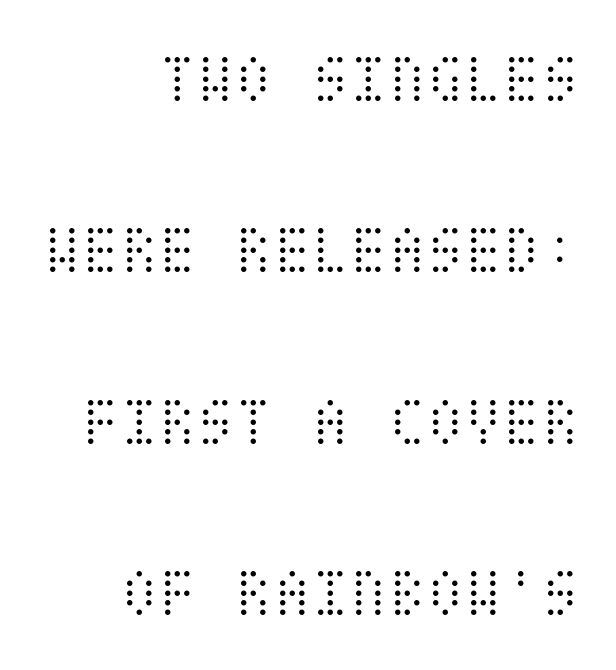
The image shows 70 px light, condensed type, upright; set right-aligned, loose line spacing (2.45x), normal letter spacing, not underlined; medium stroke contrast and a large x-height.
